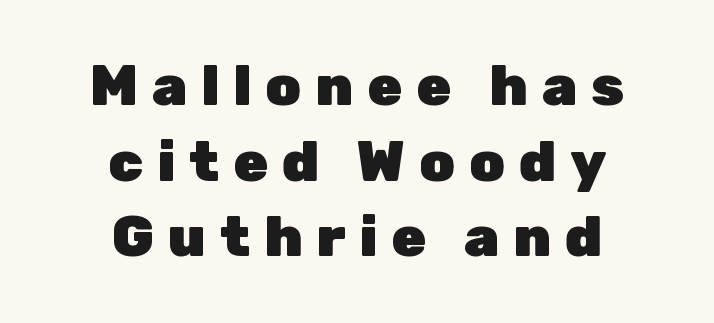
Q: Is the text bold? A: Yes.
Q: Is the text italic (slanted)? A: No, it is upright.
Q: Is the typeface a serif or a sans-serif typeface? A: Sans-serif.
Q: Is the text underlined? A: No.
Q: How is the paragraph aligned? A: Centered.
Q: Is the spacing between letters normal or unusually wide? A: Unusually wide.
Q: Is the spacing between lines tight, normal or loose? A: Normal.
Q: Width (condensed, normal, or wide)? A: Normal.
Q: Stroke contrast? A: Low.
Q: x-height? A: Medium.
Q: Monospaced? A: No.
